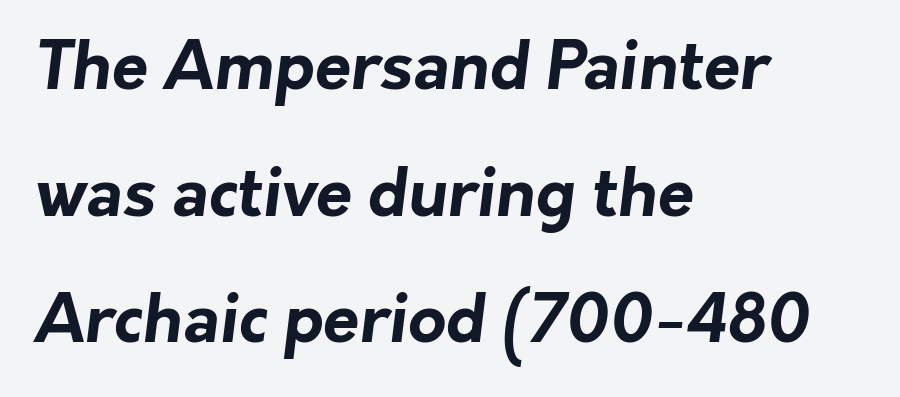
Q: Is the text bold? A: Yes.
Q: Is the typeface a serif or a sans-serif typeface? A: Sans-serif.
Q: Is the text underlined? A: No.
Q: How is the paragraph aligned? A: Left-aligned.
Q: Is the spacing between letters normal or unusually wide? A: Normal.
Q: Is the spacing between lines tight, normal or loose? A: Loose.
Q: Width (condensed, normal, or wide)? A: Normal.
Q: Stroke contrast? A: Low.
Q: x-height? A: Medium.
Q: Monospaced? A: No.
